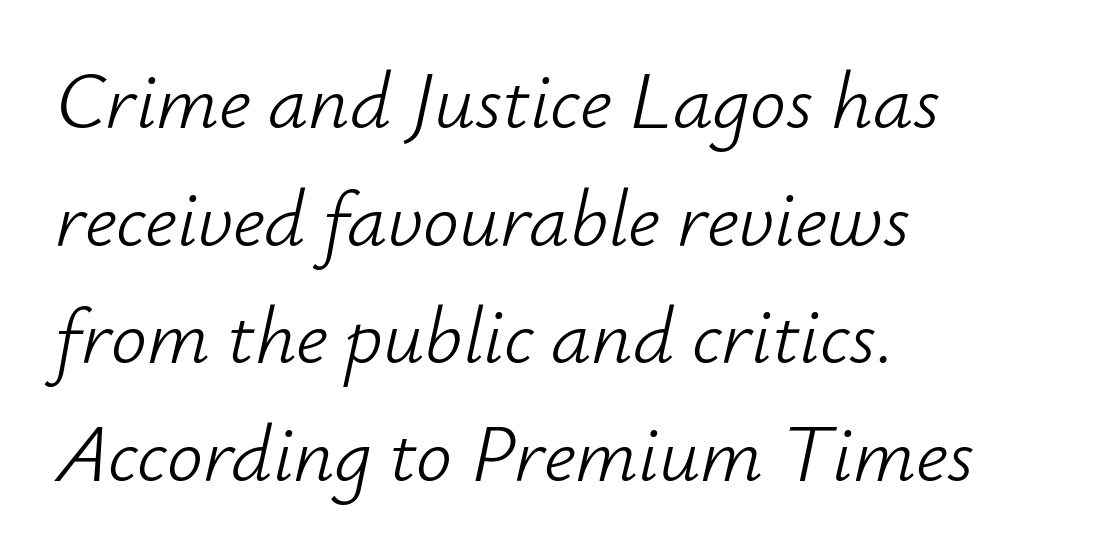
The image shows 80 px light type, italic (leaning right); set left-aligned, normal line spacing (1.47x), normal letter spacing, not underlined; low stroke contrast and a small x-height.
